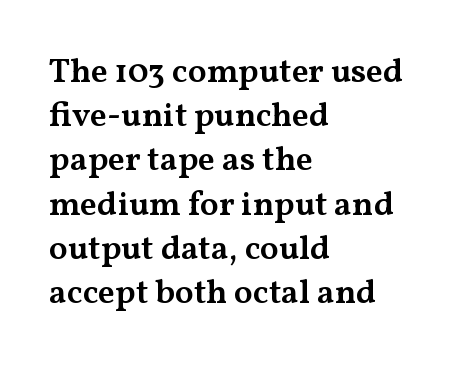
Q: Is the text bold? A: Semi-bold.
Q: Is the text italic (slanted)? A: No, it is upright.
Q: Is the typeface a serif or a sans-serif typeface? A: Serif.
Q: Is the text underlined? A: No.
Q: How is the paragraph aligned? A: Left-aligned.
Q: Is the spacing between letters normal or unusually wide? A: Normal.
Q: Is the spacing between lines tight, normal or loose? A: Normal.
Q: Width (condensed, normal, or wide)? A: Wide.
Q: Stroke contrast? A: Medium.
Q: x-height? A: Medium.
Q: Monospaced? A: No.
